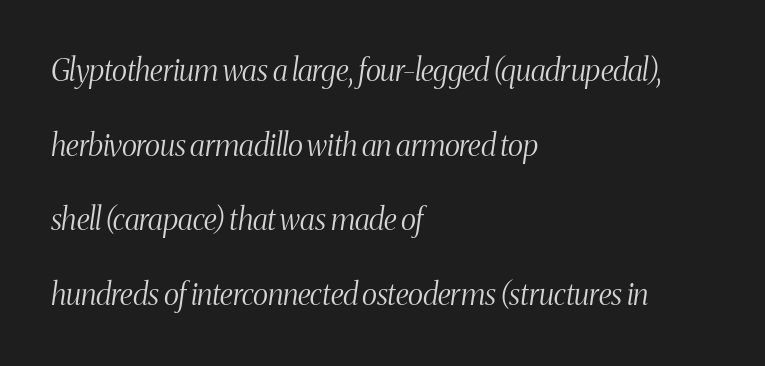
The image shows 30 px light, condensed serif type, italic (leaning right); set left-aligned, loose line spacing (2.49x), normal letter spacing, not underlined; medium stroke contrast and a medium x-height.
